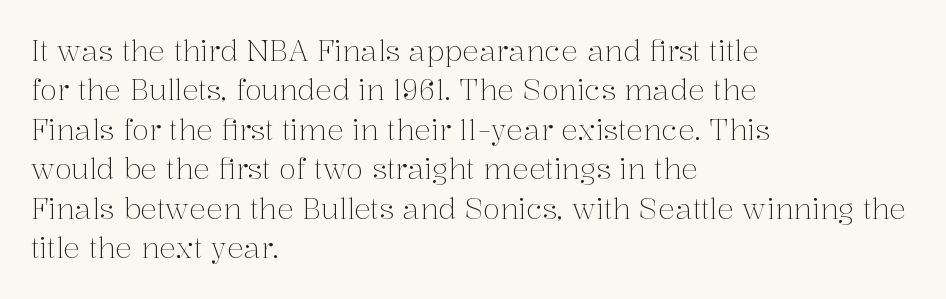
{"serif": "yes", "italic": "no", "bold": "no", "weight": "light", "width": "normal", "stroke_contrast": "medium", "x_height": "medium", "monospaced": "no", "underline": "no", "align": "left", "line_spacing": "normal", "line_spacing_ratio": 1.41, "letter_spacing": "normal", "letter_spacing_em": 0.0, "glyph_px": 28}
